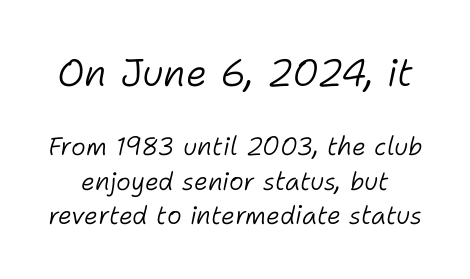
These lines sit exactly where default settings would place them. The passage shown has conventional tracking throughout. The whole block is typeset with a tilt. Character size in the leading block exceeds that of the trailing block. The space beneath each line is pristine and unruled. A typesetter would call this proportional, since set widths differ per character.
